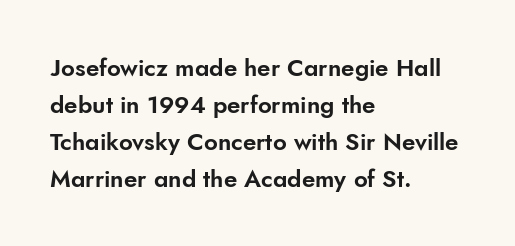
This is roman type, the default non-slanted kind. The lines in this sample share a left origin and differ only in where they stop. Glance below the letters and you will spot only blank space. The line-height multiplier appears to be the usual default. No extra tracking has been applied to these lines.
